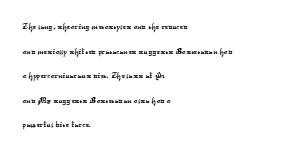
The image shows 20 px text type; set left-aligned, line spacing 1.23x, normal letter spacing, not underlined.
